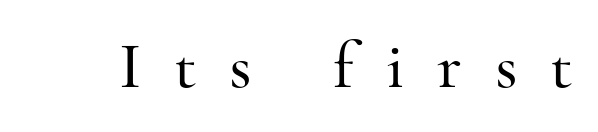
Decoration check: the copy has no underline. The face used here is proportionally spaced, like ordinary book or web type. The glyphs in this specimen are seriffed. The gaps between neighbouring characters are conspicuously large.
